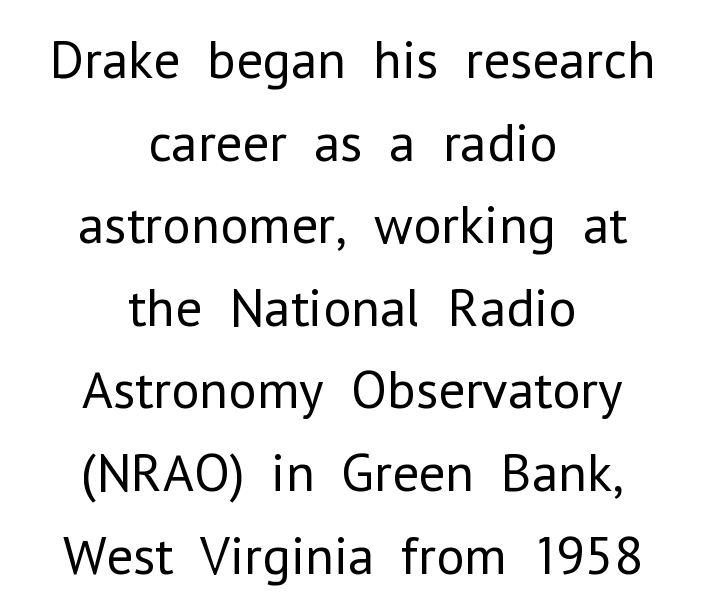
{"serif": "no", "italic": "no", "bold": "no", "weight": "regular", "width": "normal", "stroke_contrast": "low", "x_height": "medium", "monospaced": "no", "underline": "no", "align": "center", "line_spacing": "normal", "line_spacing_ratio": 1.53, "letter_spacing": "normal", "letter_spacing_em": 0.0, "glyph_px": 54}
